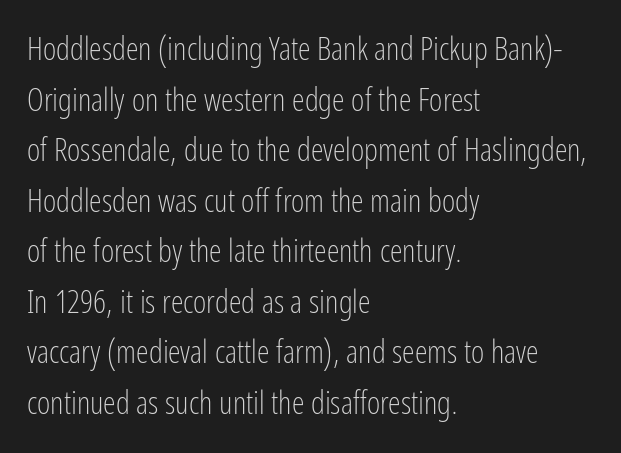
Each letter keeps its own natural width here, so spacing adapts to shape. One glance says typical: line gaps are just what's usual. The area under the type is left untouched. Weight: in the light-to-regular range. If you drew a ruler down the left edge, every line would touch it.
